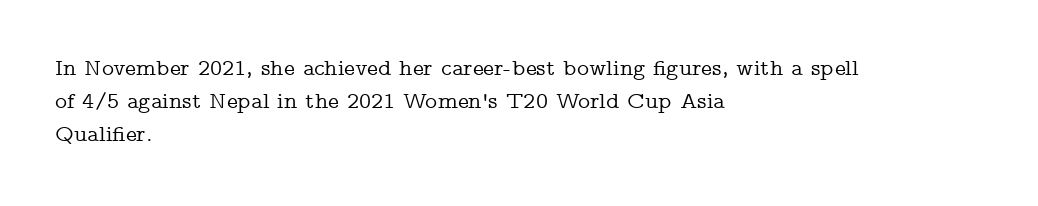
Q: Is the text italic (slanted)? A: No, it is upright.
Q: Is the text underlined? A: No.
Q: How is the paragraph aligned? A: Left-aligned.
Q: Is the spacing between letters normal or unusually wide? A: Normal.
Q: Is the spacing between lines tight, normal or loose? A: Normal.
